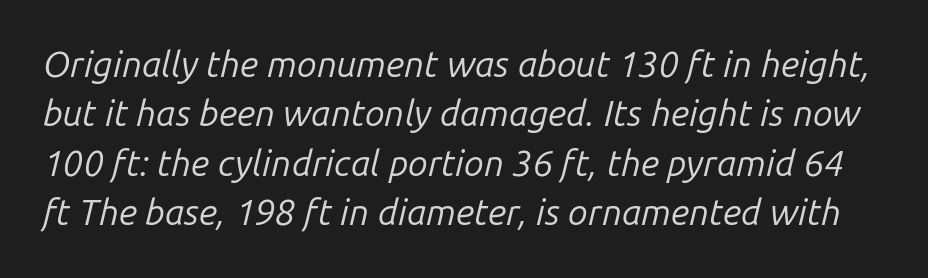
The image shows 36 px regular-weight type, italic (leaning right); set normal line spacing (1.37x), normal letter spacing, not underlined; low stroke contrast and a medium x-height.
